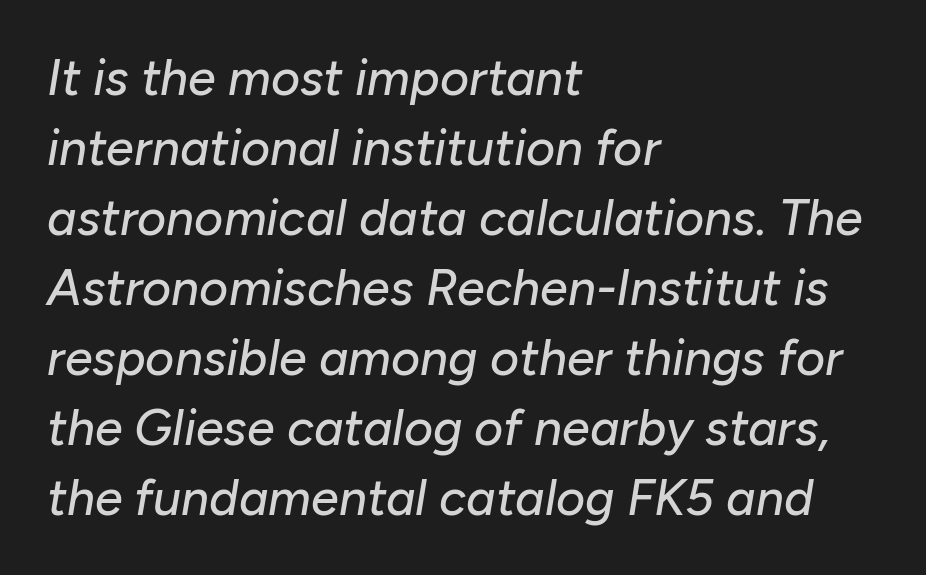
Q: Is the text italic (slanted)? A: Yes, it leans right by about 10 degrees.
Q: Is the text underlined? A: No.
Q: How is the paragraph aligned? A: Left-aligned.
Q: Is the spacing between letters normal or unusually wide? A: Normal.
Q: Is the spacing between lines tight, normal or loose? A: Normal.
Q: Width (condensed, normal, or wide)? A: Normal.
Q: Stroke contrast? A: Low.
Q: x-height? A: Medium.
Q: Monospaced? A: No.
